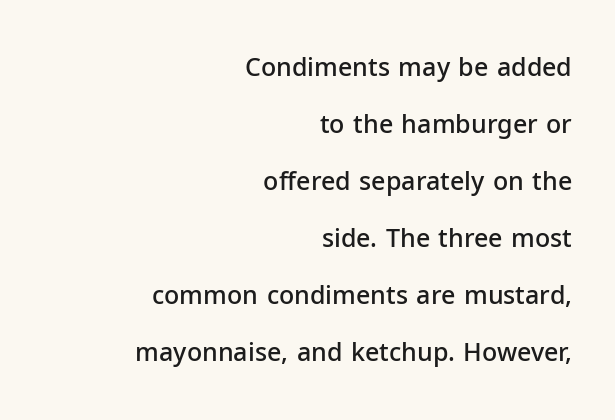
The zone under the glyphs is completely vacant. Stems and bowls a touch heavier than normal — semibold. Do the letters lean? They stand straight. Is the letter spacing exaggerated? No — it looks like the ordinary default. Teacher's note: observe the even right margin — that is flush-right alignment. The line-height multiplier appears high, well above default.
